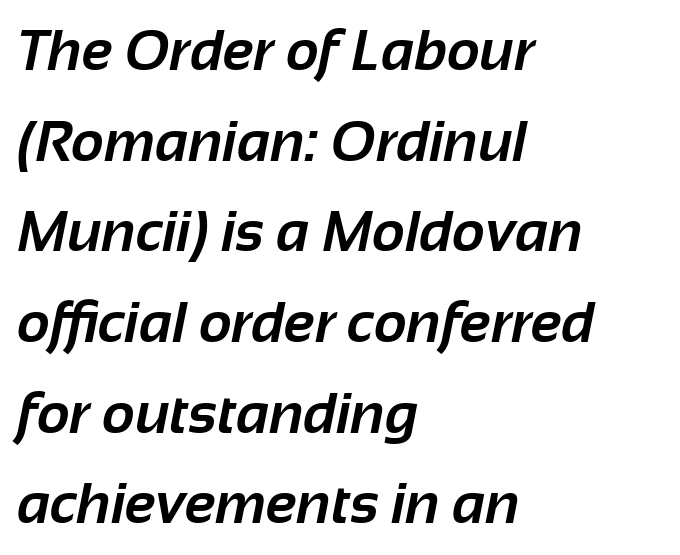
Q: Is the text bold? A: Yes.
Q: Is the typeface a serif or a sans-serif typeface? A: Sans-serif.
Q: Is the text underlined? A: No.
Q: How is the paragraph aligned? A: Left-aligned.
Q: Is the spacing between letters normal or unusually wide? A: Normal.
Q: Is the spacing between lines tight, normal or loose? A: Normal.
Q: Width (condensed, normal, or wide)? A: Normal.
Q: Stroke contrast? A: Low.
Q: x-height? A: Medium.
Q: Monospaced? A: No.
